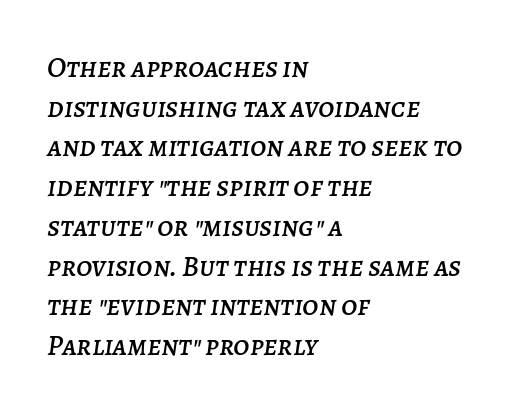
These lines are rendered in a variable-pitch font. Which margin do the lines hug? The left one — the right edge is uneven. How would I describe the line gaps? Plain and ordinary. The specimen omits any rule beneath the text block's lines.
